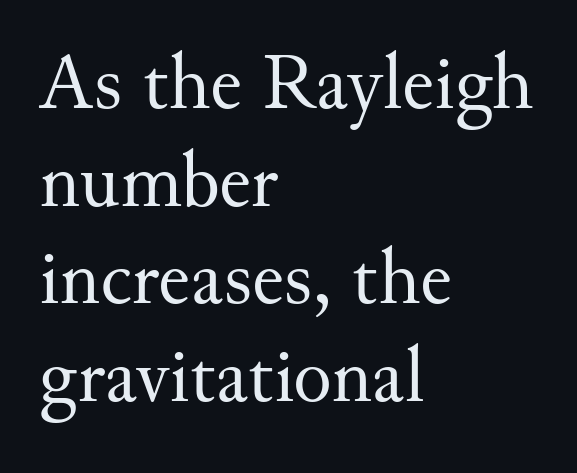
The image shows 80 px regular-weight serif type, upright; set left-aligned, line spacing 1.22x, normal letter spacing, not underlined; medium stroke contrast and a small x-height.
